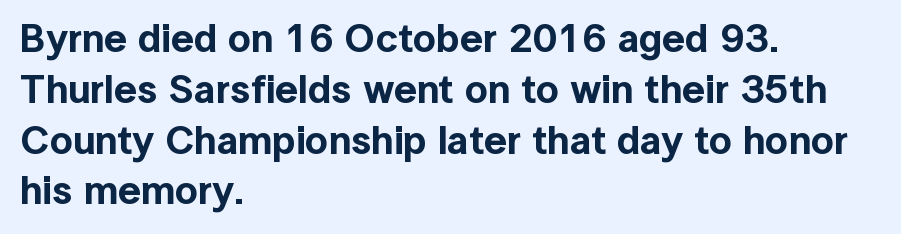
The image shows 40 px sans-serif type, upright; set left-aligned, normal line spacing (1.27x), normal letter spacing, not underlined; a medium x-height.
